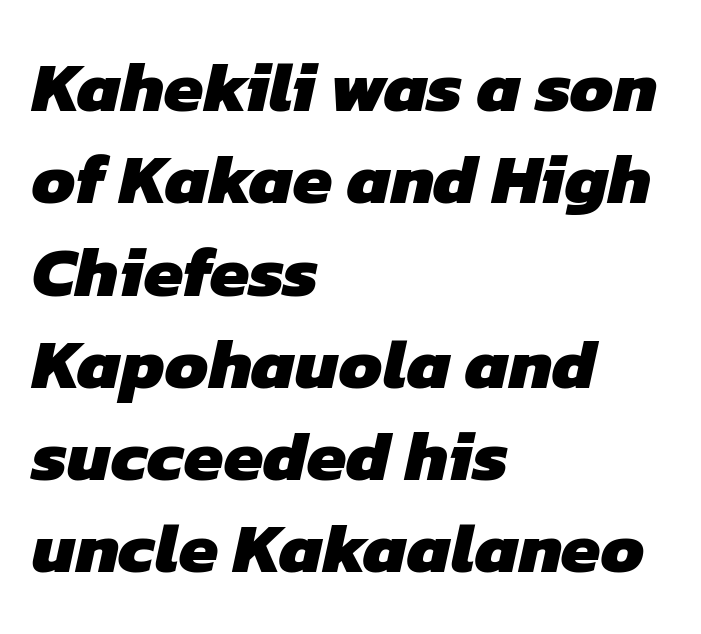
The image shows 71 px heavy sans-serif type; set left-aligned, normal line spacing (1.3x), normal letter spacing, not underlined; low stroke contrast and a medium x-height.
